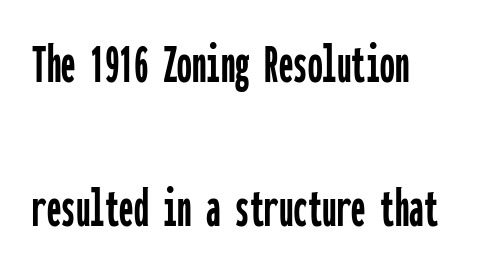
The specimen omits any rule beneath the text block's lines. Inter-character spacing is left at the font's built-in metrics. No italicization has been applied; the sample stays upright. Regarding serifs, this sample does without them. Leading: increased.
